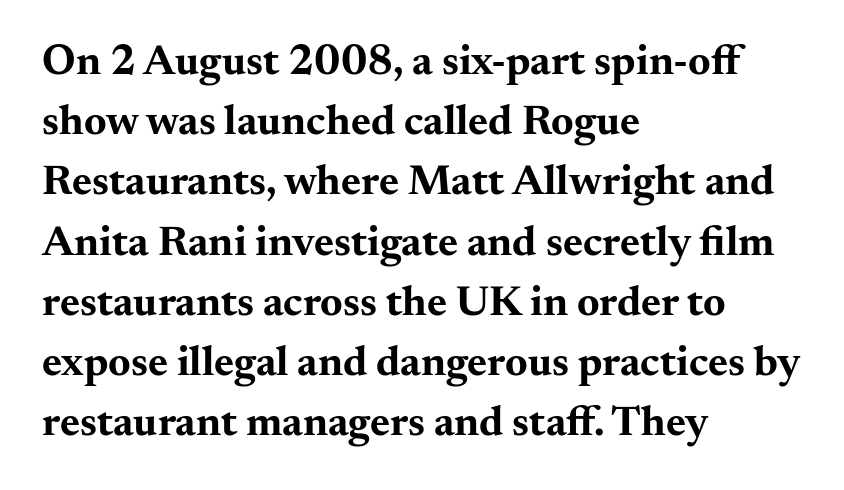
{"serif": "yes", "italic": "no", "bold": "yes", "weight": "bold", "width": "wide", "stroke_contrast": "medium", "x_height": "small", "monospaced": "no", "underline": "no", "align": "left", "line_spacing": "normal", "line_spacing_ratio": 1.4, "letter_spacing": "normal", "letter_spacing_em": 0.0, "glyph_px": 43}
